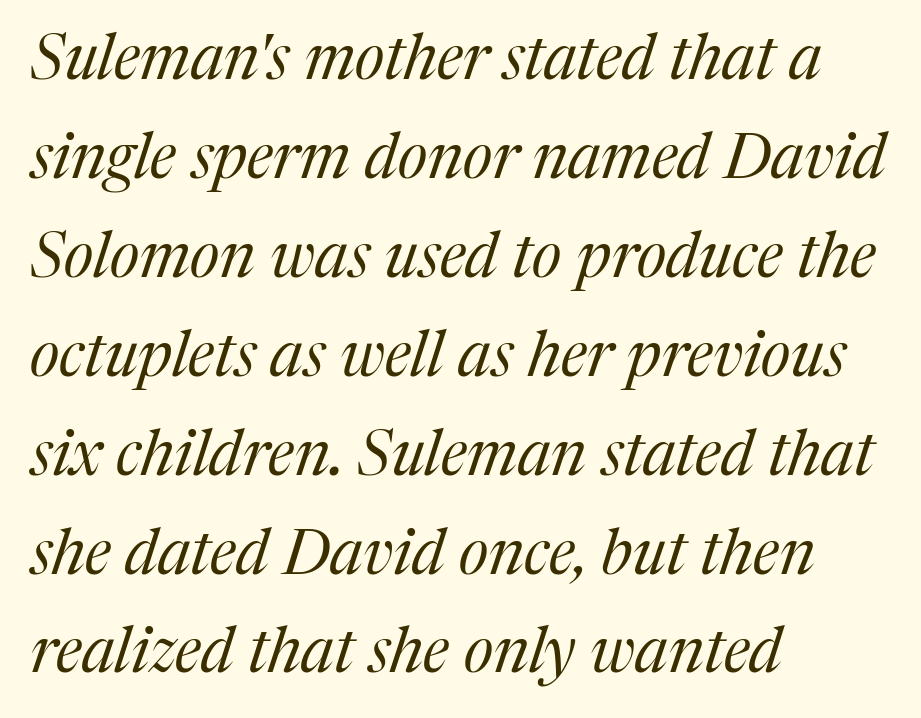
Q: Is the text bold? A: No.
Q: Is the text italic (slanted)? A: Yes, it leans right by about 17 degrees.
Q: Is the typeface a serif or a sans-serif typeface? A: Serif.
Q: Is the text underlined? A: No.
Q: How is the paragraph aligned? A: Left-aligned.
Q: Is the spacing between letters normal or unusually wide? A: Normal.
Q: Is the spacing between lines tight, normal or loose? A: Normal.
Q: Width (condensed, normal, or wide)? A: Normal.
Q: Stroke contrast? A: Medium.
Q: x-height? A: Medium.
Q: Monospaced? A: No.
